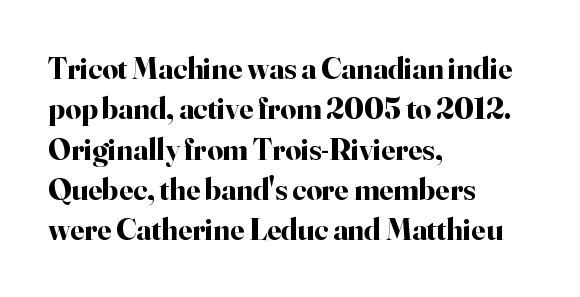
Q: Is the text bold? A: Yes.
Q: Is the text italic (slanted)? A: No, it is upright.
Q: Is the typeface a serif or a sans-serif typeface? A: Serif.
Q: Is the text underlined? A: No.
Q: How is the paragraph aligned? A: Left-aligned.
Q: Is the spacing between letters normal or unusually wide? A: Normal.
Q: Is the spacing between lines tight, normal or loose? A: Normal.
Q: Width (condensed, normal, or wide)? A: Normal.
Q: Stroke contrast? A: High.
Q: x-height? A: Small.
Q: Monospaced? A: No.
